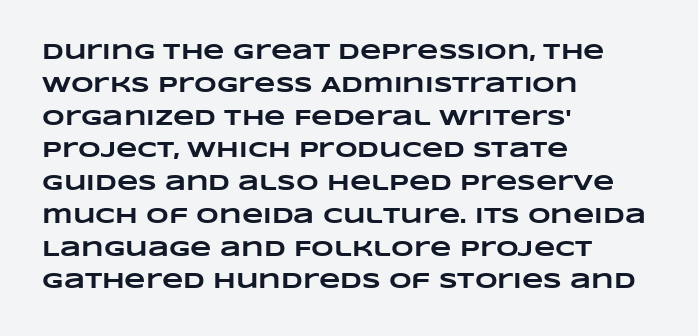
The horizontal fit of the characters is conventional and even. Every row of glyphs begins at an identical x-position on the left. Descenders are the only things crossing below the line. The leading is moderate, giving the passage an even texture. Heavy-handed strokes throughout: this text is bold.
